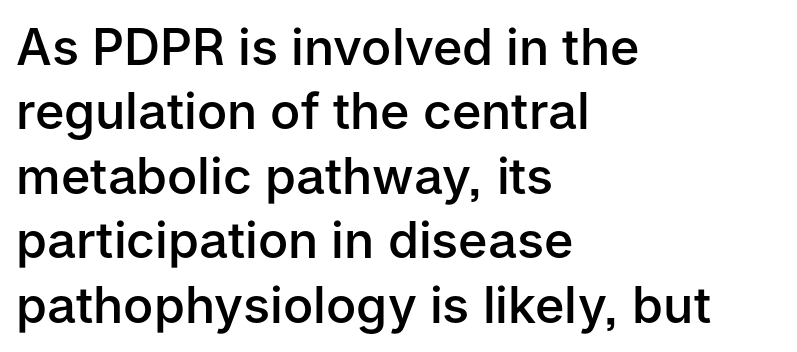
Q: Is the text bold? A: Semi-bold.
Q: Is the text italic (slanted)? A: No, it is upright.
Q: Is the typeface a serif or a sans-serif typeface? A: Sans-serif.
Q: Is the text underlined? A: No.
Q: How is the paragraph aligned? A: Left-aligned.
Q: Is the spacing between letters normal or unusually wide? A: Normal.
Q: Is the spacing between lines tight, normal or loose? A: Normal.
Q: Width (condensed, normal, or wide)? A: Normal.
Q: Stroke contrast? A: Low.
Q: x-height? A: Medium.
Q: Monospaced? A: No.
